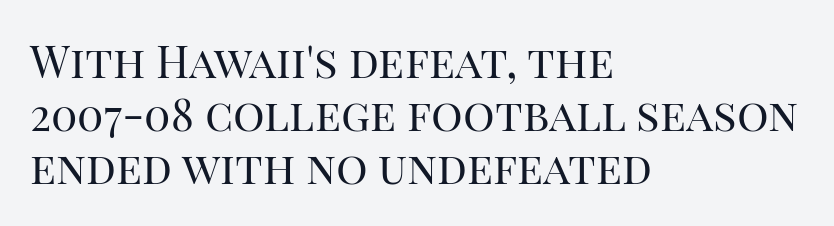
{"serif": "yes", "italic": "no", "bold": "no", "weight": "regular", "width": "normal", "stroke_contrast": "high", "x_height": "large", "monospaced": "no", "underline": "no", "align": "left", "line_spacing_ratio": 1.2, "letter_spacing": "normal", "letter_spacing_em": 0.0, "glyph_px": 44}
